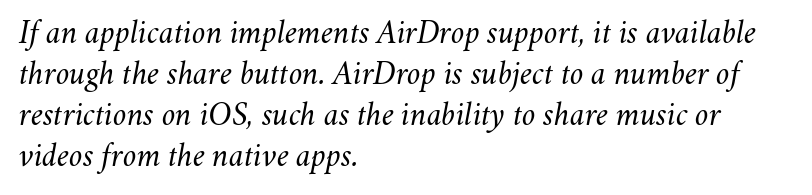
{"italic": "yes", "lean": "right", "slant_degrees": 11, "bold": "no", "weight": "regular", "width": "normal", "stroke_contrast": "medium", "x_height": "small", "monospaced": "no", "underline": "no", "align": "left", "line_spacing_ratio": 1.24, "letter_spacing": "normal", "letter_spacing_em": 0.0, "glyph_px": 33}
